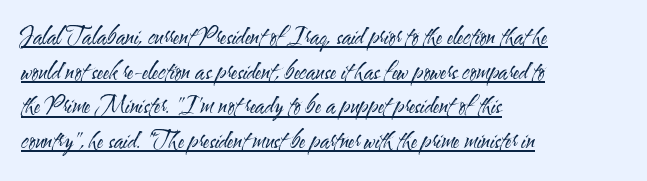
The image shows 23 px text type; set left-aligned, normal line spacing (1.51x), normal letter spacing, underlined.
